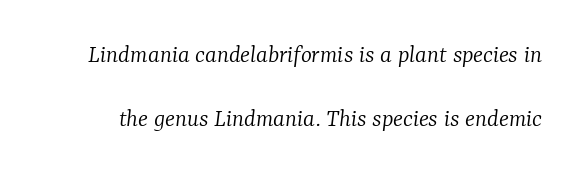
Is the stroke heavy? The answer is a plain regular-or-lighter. Plain, unruled lines of type. The passage shown leans; its letterforms are oblique. The gaps between neighbouring characters are ordinary and unremarkable.
